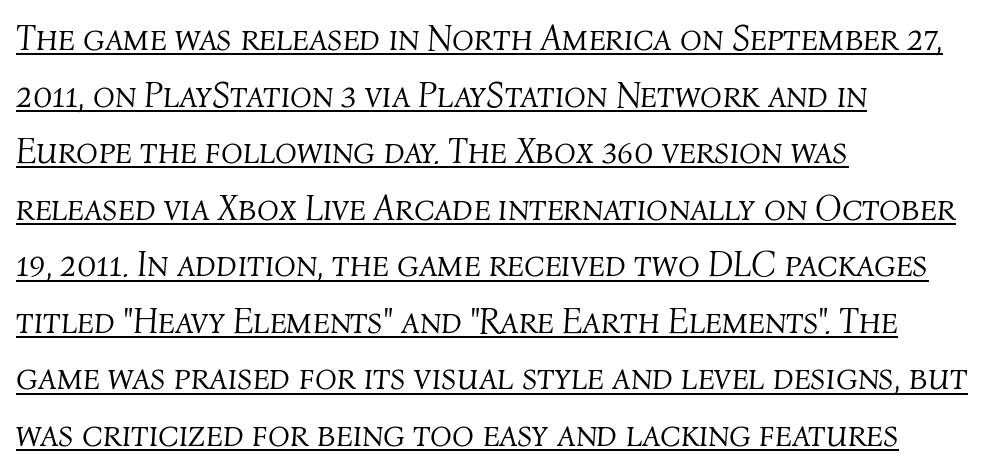
Weight: in the light-to-regular range. You can see a thin bar hugging the bottom of the glyphs. Every row of glyphs begins at an identical x-position on the left. A typesetter would call this leading conventional body-copy spacing. Inter-character spacing is left at the font's built-in metrics. The specimen reads as italic at a glance.
